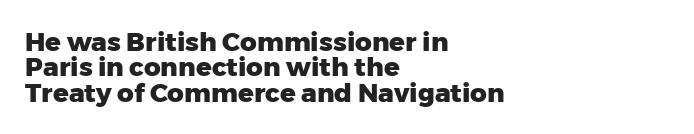
Q: Is the text bold? A: Yes.
Q: Is the text italic (slanted)? A: No, it is upright.
Q: Is the text underlined? A: No.
Q: How is the paragraph aligned? A: Left-aligned.
Q: Is the spacing between letters normal or unusually wide? A: Normal.
Q: Is the spacing between lines tight, normal or loose? A: Tight.
